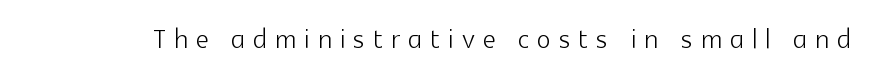
{"serif": "no", "italic": "no", "bold": "no", "weight": "light", "width": "normal", "x_height": "medium", "monospaced": "no", "underline": "no", "letter_spacing": "wide", "letter_spacing_em": 0.23, "glyph_px": 36}
